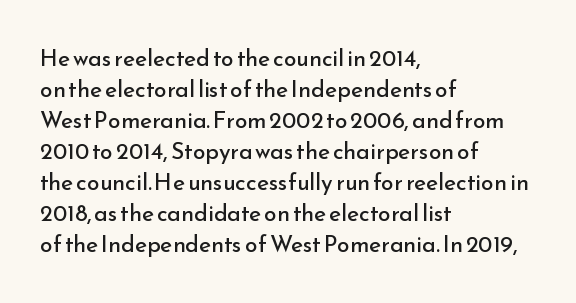
Posture: upright roman. The ragged edge is on the right, which tells us the setting is flush left. Reading down the column, the eye jumps a familiar distance to each next line. The specimen omits any rule beneath the text block's lines. The face looks like a standard text weight, possibly lighter.
